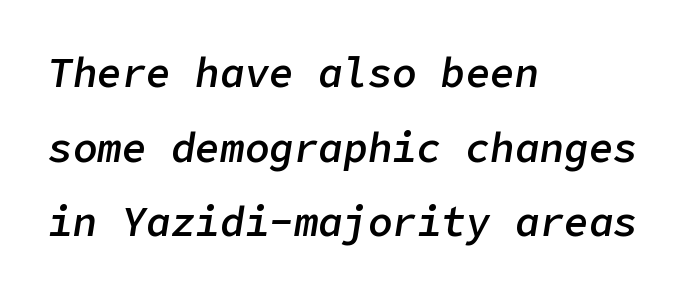
{"italic": "yes", "lean": "right", "slant_degrees": 9, "bold": "semi", "weight": "semibold", "width": "normal", "stroke_contrast": "low", "x_height": "medium", "underline": "no", "align": "left", "line_spacing_ratio": 1.82, "letter_spacing": "normal", "letter_spacing_em": 0.0, "glyph_px": 41}
